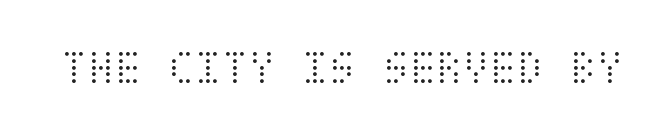
{"italic": "no", "bold": "no", "weight": "light", "width": "condensed", "stroke_contrast": "medium", "x_height": "large", "underline": "no", "letter_spacing": "normal", "letter_spacing_em": 0.0, "glyph_px": 49}
